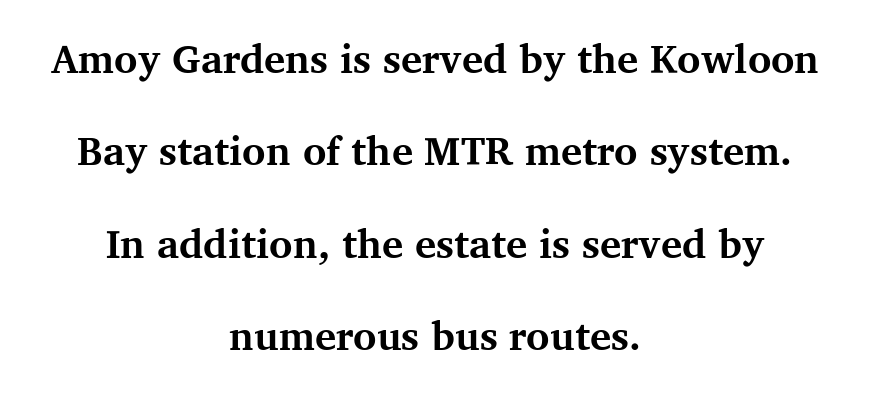
{"serif": "yes", "italic": "no", "bold": "yes", "weight": "bold", "width": "normal", "stroke_contrast": "medium", "x_height": "medium", "monospaced": "no", "underline": "no", "align": "center", "line_spacing": "loose", "line_spacing_ratio": 2.31, "letter_spacing": "normal", "letter_spacing_em": 0.0, "glyph_px": 40}
